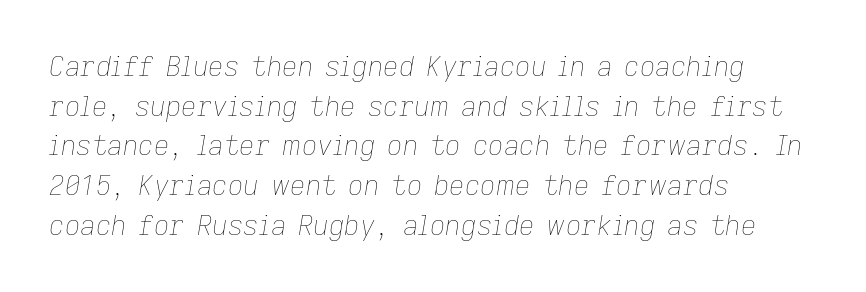
Q: Is the text bold? A: No.
Q: Is the text italic (slanted)? A: Yes, it leans right by about 9 degrees.
Q: Is the text underlined? A: No.
Q: How is the paragraph aligned? A: Left-aligned.
Q: Is the spacing between letters normal or unusually wide? A: Normal.
Q: Is the spacing between lines tight, normal or loose? A: Normal.
